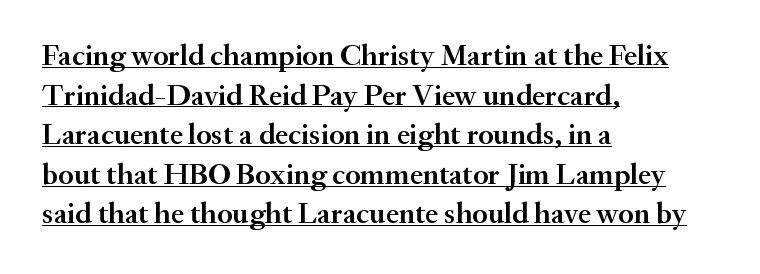
The glyphs have the mass of a demibold cut, below bold. Letter spacing: default. The lettering is marked with a stroke running underneath it. These lines are rendered in a variable-pitch font. Posture: upright roman.
